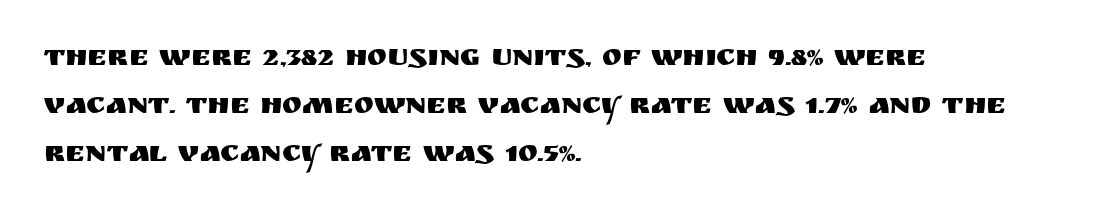
Q: Is the text italic (slanted)? A: No, it is upright.
Q: Is the typeface a serif or a sans-serif typeface? A: Sans-serif.
Q: Is the text underlined? A: No.
Q: How is the paragraph aligned? A: Left-aligned.
Q: Is the spacing between letters normal or unusually wide? A: Normal.
Q: Is the spacing between lines tight, normal or loose? A: Normal.
Q: Width (condensed, normal, or wide)? A: Normal.
Q: Stroke contrast? A: Medium.
Q: x-height? A: Large.
Q: Monospaced? A: No.
